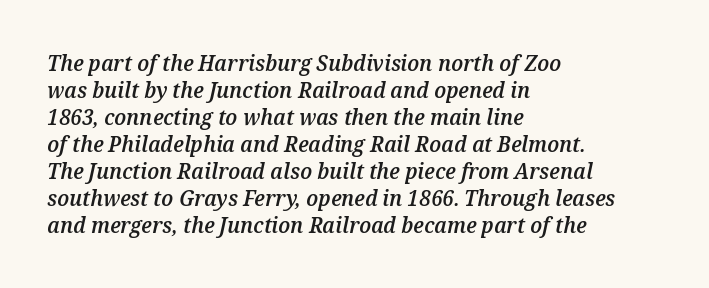
Q: Is the text bold? A: Semi-bold.
Q: Is the text italic (slanted)? A: Yes, it leans right by about 12 degrees.
Q: Is the text underlined? A: No.
Q: How is the paragraph aligned? A: Left-aligned.
Q: Is the spacing between letters normal or unusually wide? A: Normal.
